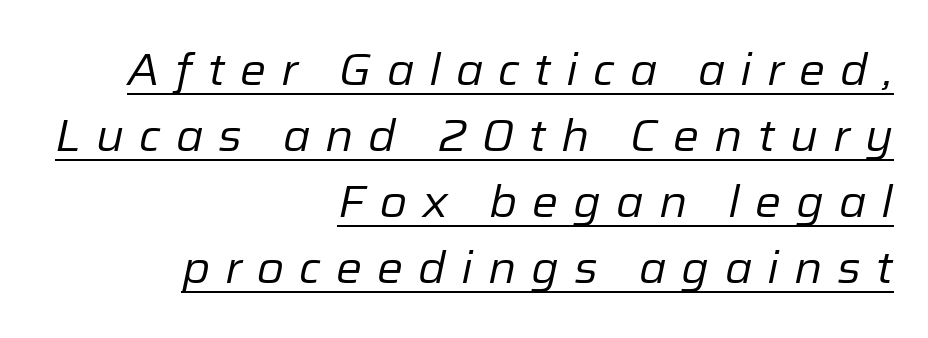
The specimen reads as italic at a glance. Quick note: underline on. The block of text has a typical density, with ordinary space between rows. The face used here is rendered with a markedly widened letterfit.
